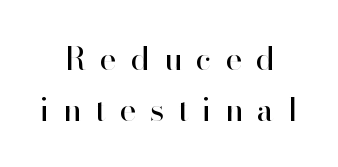
The face used here is rendered with a markedly widened letterfit. The weight would be labelled regular, book, light, or lighter still. A typesetter would call this proportional, since set widths differ per character. The text block is weighted toward neither margin, spreading evenly from the middle. Each letter's strokes conclude bluntly, with no projecting serifs. The lettering stays uniformly vertical, giving the passage a roman look.
